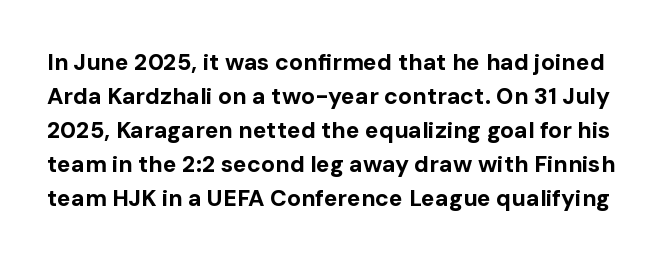
Rule under the text: the space is simply empty. Line spacing here is normal. The letters stand upright; this is a roman face. Typographic density is high because the face is bold. Inter-character spacing is left at the font's built-in metrics.
